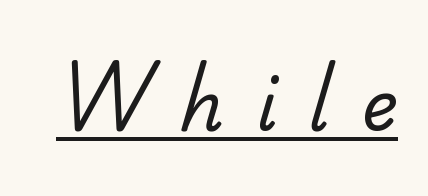
Is the letter spacing exaggerated? Yes — the characters are pushed far apart. Typographically, this falls in the sans-serif category. The passage shown is underscored from start to finish. Do the characters align in a grid? No, the font is proportional. The strokes carry an ordinary text weight at most.
